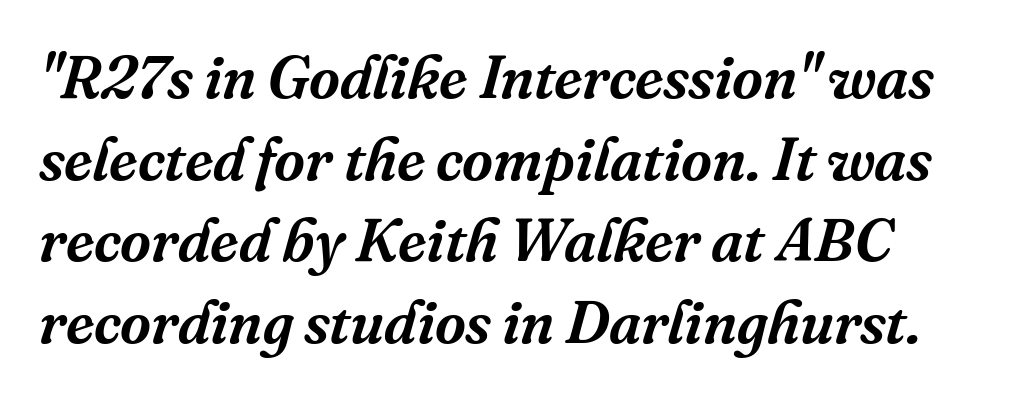
Q: Is the text italic (slanted)? A: Yes, it leans right by about 16 degrees.
Q: Is the typeface a serif or a sans-serif typeface? A: Serif.
Q: Is the text underlined? A: No.
Q: Is the spacing between letters normal or unusually wide? A: Normal.
Q: Is the spacing between lines tight, normal or loose? A: Normal.
Q: Width (condensed, normal, or wide)? A: Normal.
Q: Stroke contrast? A: Medium.
Q: x-height? A: Medium.
Q: Monospaced? A: No.
